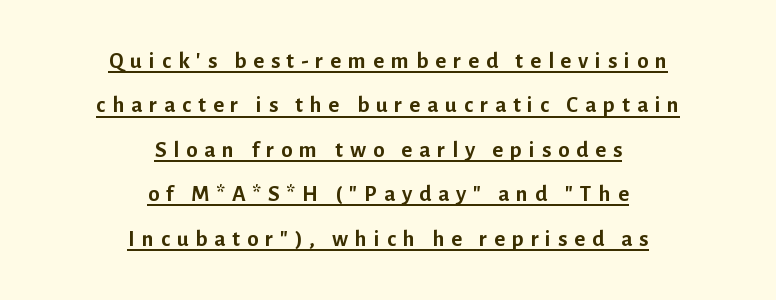
The image shows 23 px bold type, upright; set centered, loose line spacing (1.93x), unusually wide letter spacing (+0.3 em), underlined.
